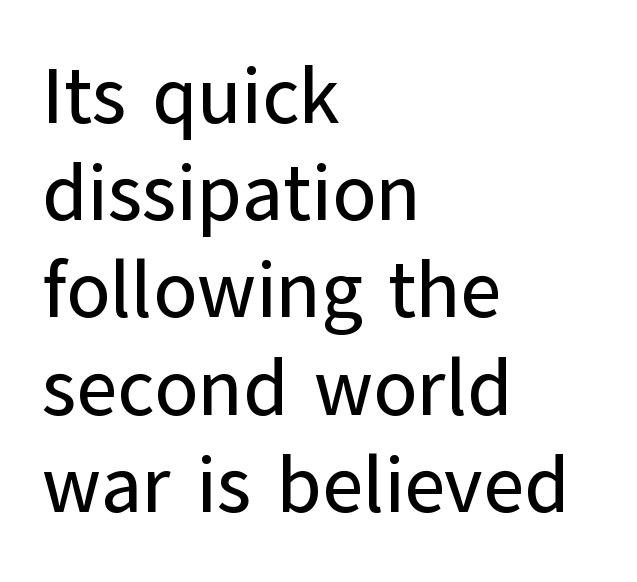
Q: Is the text italic (slanted)? A: No, it is upright.
Q: Is the typeface a serif or a sans-serif typeface? A: Sans-serif.
Q: Is the text underlined? A: No.
Q: How is the paragraph aligned? A: Left-aligned.
Q: Is the spacing between letters normal or unusually wide? A: Normal.
Q: Width (condensed, normal, or wide)? A: Normal.
Q: Stroke contrast? A: Low.
Q: x-height? A: Medium.
Q: Monospaced? A: No.
